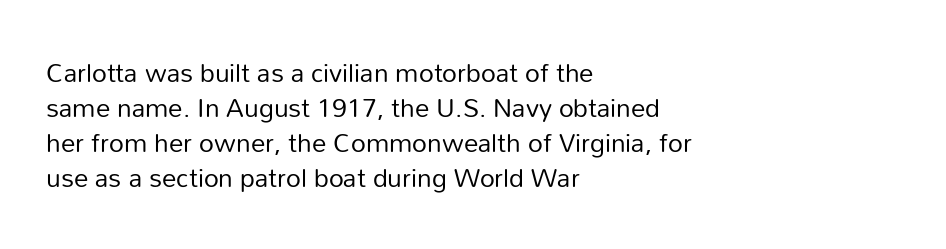
{"italic": "no", "bold": "no", "underline": "no", "align": "left", "line_spacing": "normal", "line_spacing_ratio": 1.34, "letter_spacing": "normal", "letter_spacing_em": 0.0, "glyph_px": 26}
